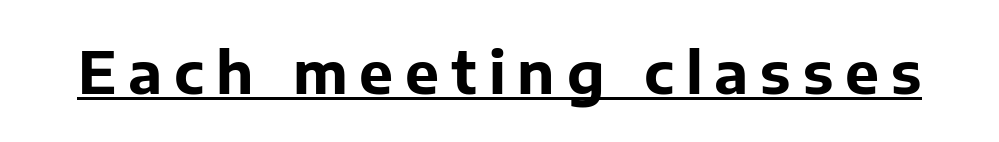
The image shows 57 px bold sans-serif type, upright; set unusually wide letter spacing (+0.21 em), underlined; low stroke contrast and a medium x-height.
